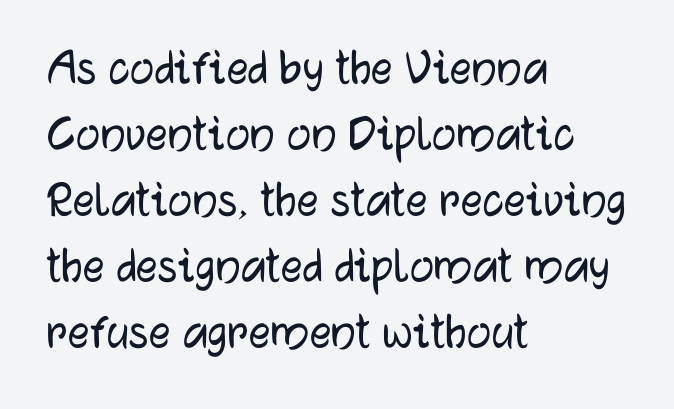
The image shows 54 px sans-serif type, upright; set left-aligned, line spacing 1.22x, normal letter spacing, not underlined; low stroke contrast and a medium x-height.
